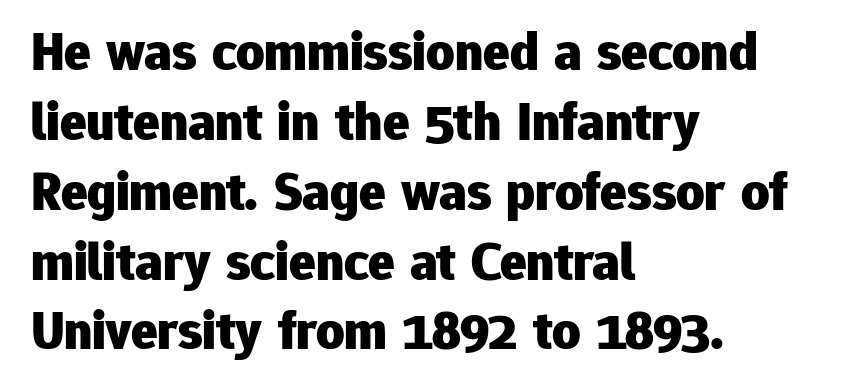
The image shows 55 px heavy sans-serif type, upright; set left-aligned, normal line spacing (1.27x), normal letter spacing, not underlined; low stroke contrast and a medium x-height.
